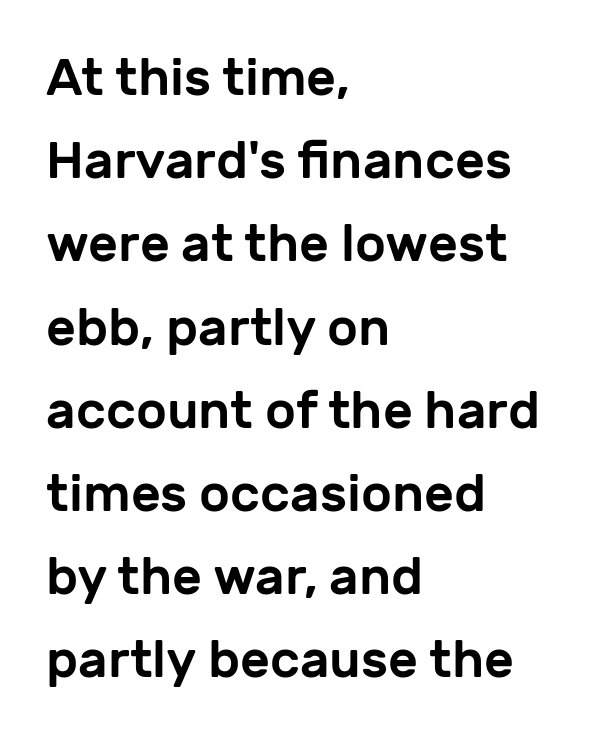
The image shows 52 px sans-serif type, upright; set left-aligned, normal line spacing (1.6x), normal letter spacing, not underlined; low stroke contrast and a medium x-height.
